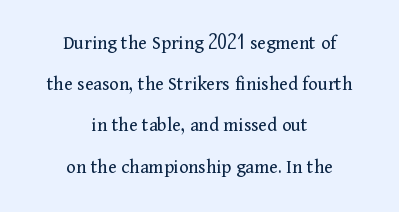
The image shows 20 px text type, upright; set centered, loose line spacing (2.06x), normal letter spacing, not underlined.
